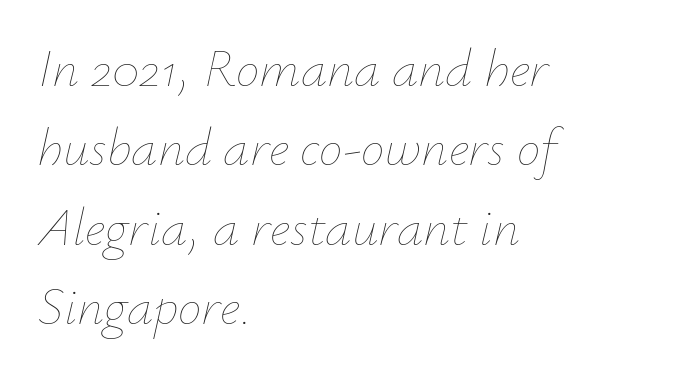
{"italic": "yes", "lean": "right", "slant_degrees": 12, "bold": "no", "weight": "thin", "width": "normal", "stroke_contrast": "low", "x_height": "small", "monospaced": "no", "underline": "no", "align": "left", "line_spacing": "normal", "line_spacing_ratio": 1.5, "letter_spacing": "normal", "letter_spacing_em": 0.0, "glyph_px": 53}
